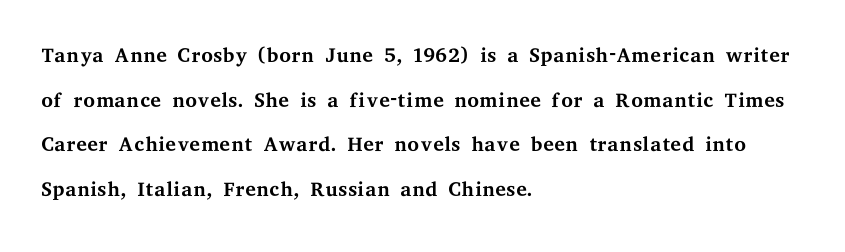
Q: Is the text bold? A: No.
Q: Is the text italic (slanted)? A: No, it is upright.
Q: Is the typeface a serif or a sans-serif typeface? A: Serif.
Q: Is the text underlined? A: No.
Q: How is the paragraph aligned? A: Left-aligned.
Q: Is the spacing between letters normal or unusually wide? A: Normal.
Q: Is the spacing between lines tight, normal or loose? A: Normal.
Q: Width (condensed, normal, or wide)? A: Wide.
Q: Stroke contrast? A: Medium.
Q: x-height? A: Medium.
Q: Monospaced? A: No.
